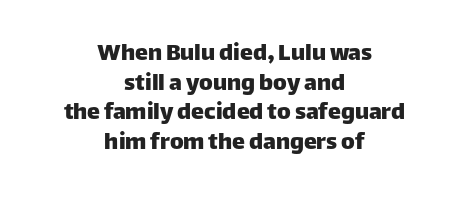
The image shows 26 px text type, upright; set centered, tight line spacing (1.14x), normal letter spacing, not underlined.
